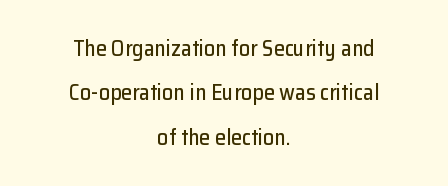
The image shows 22 px text type, upright; set centered, loose line spacing (2.02x), normal letter spacing, not underlined.
